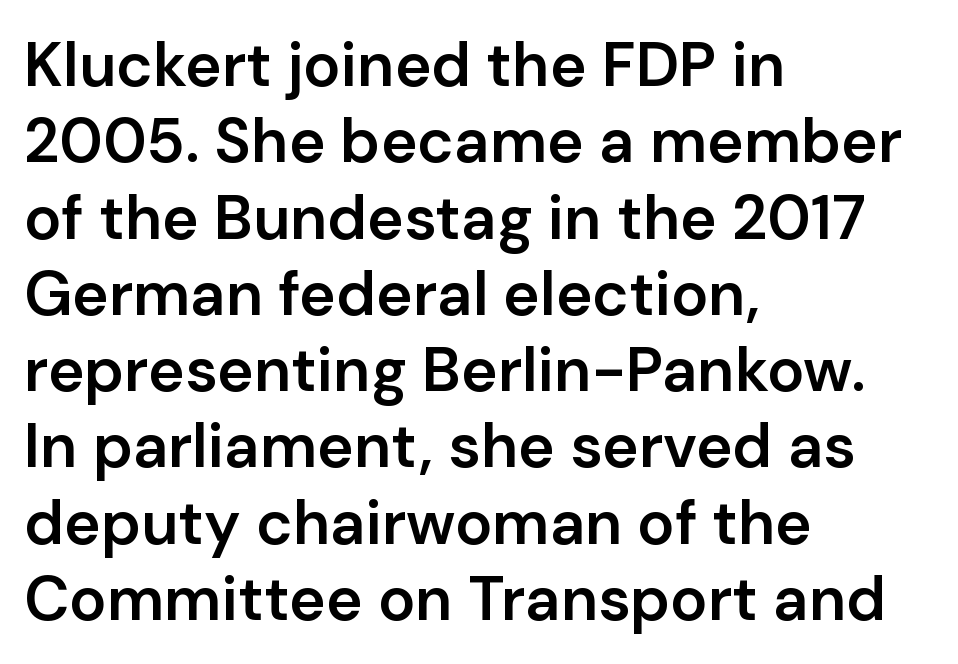
Q: Is the text bold? A: Semi-bold.
Q: Is the text italic (slanted)? A: No, it is upright.
Q: Is the typeface a serif or a sans-serif typeface? A: Sans-serif.
Q: Is the text underlined? A: No.
Q: How is the paragraph aligned? A: Left-aligned.
Q: Is the spacing between letters normal or unusually wide? A: Normal.
Q: Width (condensed, normal, or wide)? A: Normal.
Q: Stroke contrast? A: Low.
Q: x-height? A: Medium.
Q: Monospaced? A: No.
